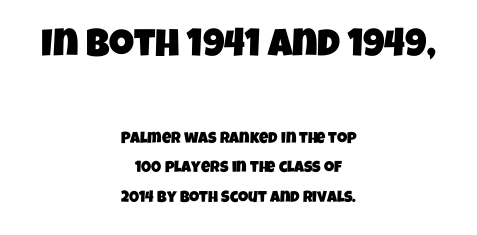
{"serif": "no", "width": "condensed", "stroke_contrast": "low", "x_height": "large", "monospaced": "no", "underline": "no", "align": "center", "line_spacing_ratio": 1.84, "letter_spacing": "normal", "letter_spacing_em": 0.0, "larger_block": "first", "size_ratio": 2.44, "glyph_px": 39}
